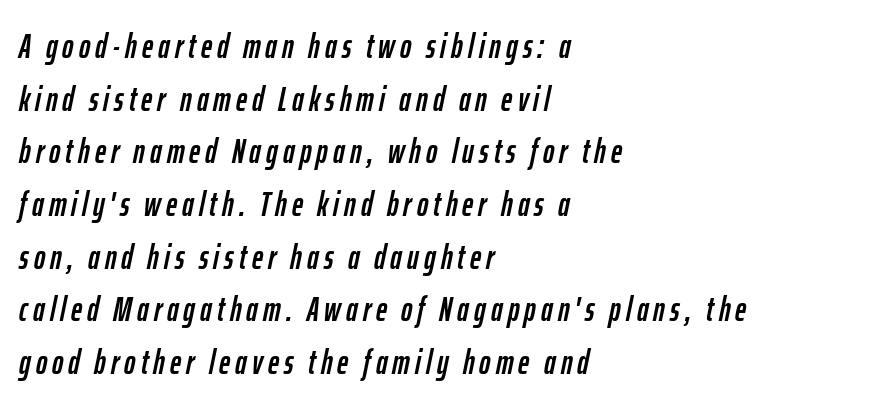
Q: Is the text italic (slanted)? A: Yes, it leans right by about 12 degrees.
Q: Is the text underlined? A: No.
Q: How is the paragraph aligned? A: Left-aligned.
Q: Is the spacing between lines tight, normal or loose? A: Normal.
Q: Width (condensed, normal, or wide)? A: Condensed.
Q: Stroke contrast? A: Low.
Q: x-height? A: Medium.
Q: Monospaced? A: No.
